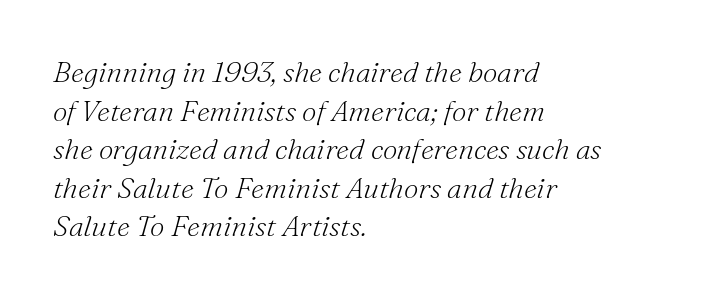
{"serif": "yes", "italic": "yes", "lean": "right", "slant_degrees": 16, "bold": "no", "weight": "light", "width": "normal", "stroke_contrast": "medium", "x_height": "small", "monospaced": "no", "underline": "no", "align": "left", "line_spacing": "normal", "line_spacing_ratio": 1.33, "letter_spacing": "normal", "letter_spacing_em": 0.0, "glyph_px": 29}
